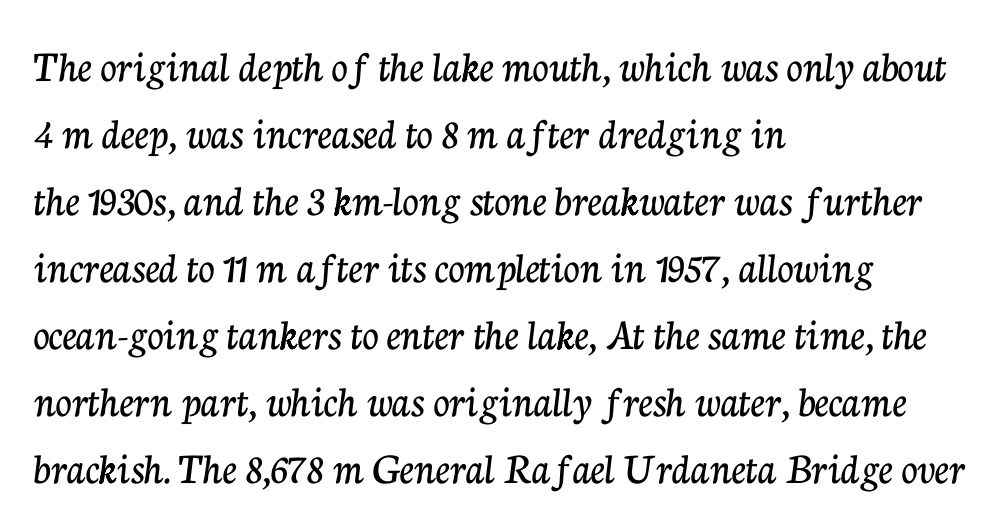
{"serif": "yes", "width": "normal", "stroke_contrast": "low", "x_height": "medium", "monospaced": "no", "underline": "no", "align": "left", "line_spacing": "normal", "line_spacing_ratio": 1.49, "letter_spacing": "normal", "letter_spacing_em": 0.0, "glyph_px": 45}
